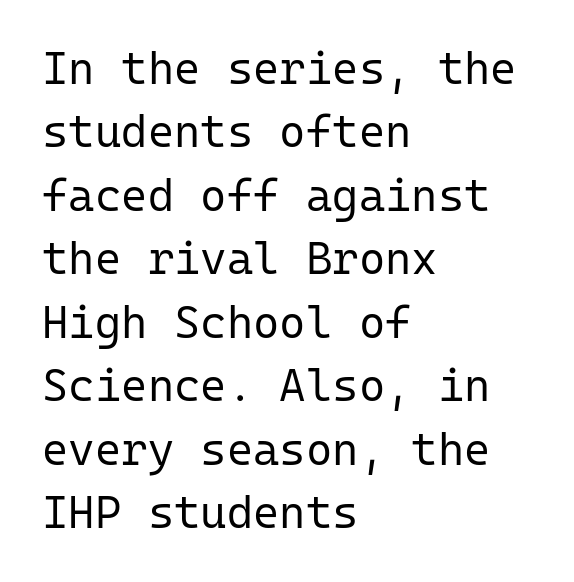
Q: Is the text bold? A: No.
Q: Is the text italic (slanted)? A: No, it is upright.
Q: Is the typeface a serif or a sans-serif typeface? A: Sans-serif.
Q: Is the text underlined? A: No.
Q: How is the paragraph aligned? A: Left-aligned.
Q: Is the spacing between letters normal or unusually wide? A: Normal.
Q: Is the spacing between lines tight, normal or loose? A: Normal.
Q: Width (condensed, normal, or wide)? A: Normal.
Q: Stroke contrast? A: Low.
Q: x-height? A: Medium.
Q: Monospaced? A: Yes.
